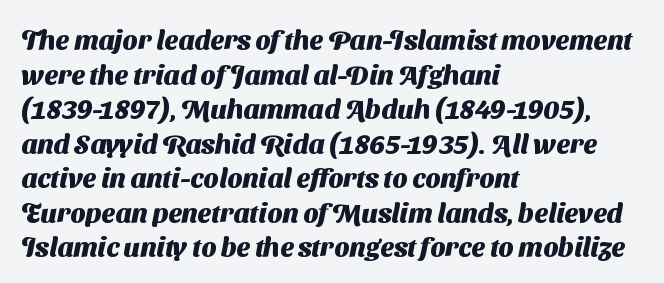
The image shows 27 px bold type; set left-aligned, normal line spacing (1.28x), normal letter spacing, not underlined.
